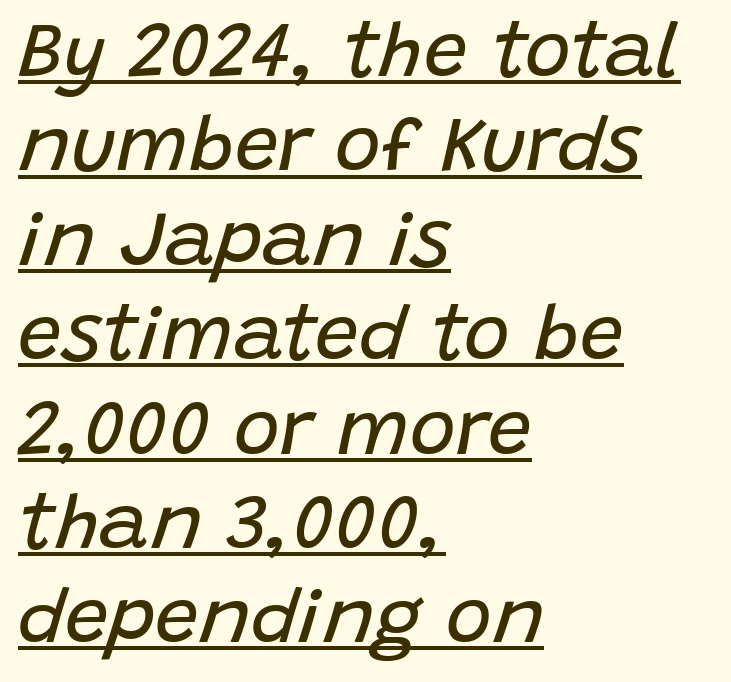
In CSS terms this would be text-align: left. Character widths vary here, with narrow letters taking less room than wide ones. Nothing unusual about the tracking: characters are spaced as the font intends. Bold? No — there's no thickening of the strokes. When letters slant like this, we call the style italic.
